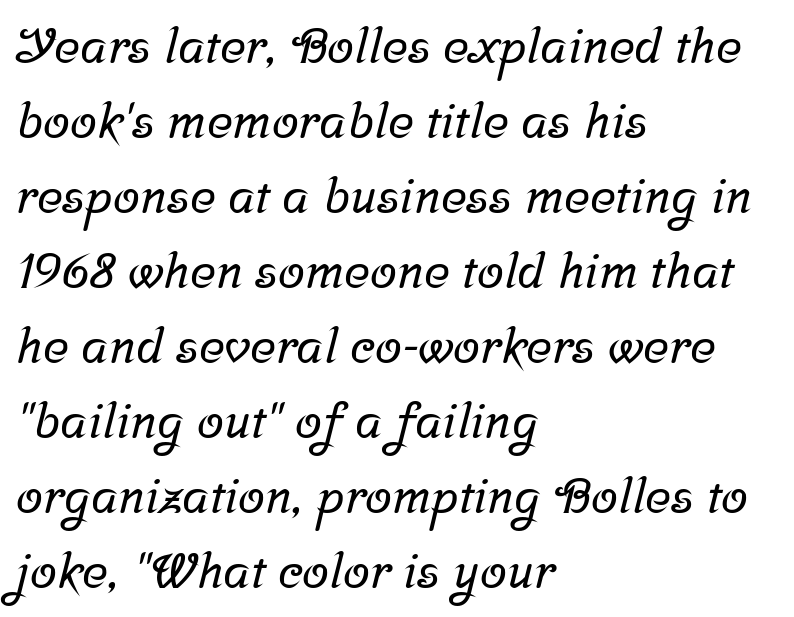
{"width": "normal", "stroke_contrast": "low", "x_height": "medium", "monospaced": "no", "underline": "no", "align": "left", "line_spacing": "normal", "line_spacing_ratio": 1.53, "letter_spacing": "normal", "letter_spacing_em": 0.0, "glyph_px": 49}
